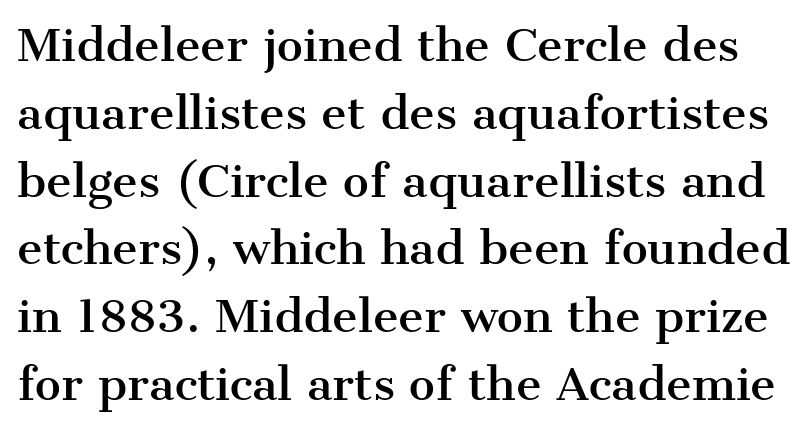
One glance says typical: line gaps are just what's usual. You can tell from the footed stems that serif type was used. This sample has the flowing, uneven cadence of proportional lettering. The tracking reads as untouched default to a designer's eye.
